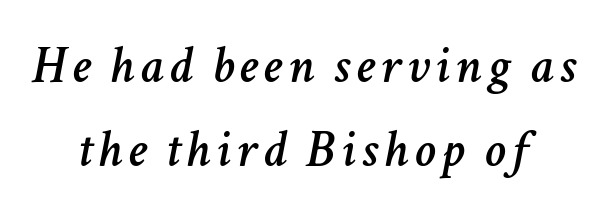
Looks like regular typesetting: each glyph gets only the width it needs. The specimen reads as italic at a glance. Each new line begins a customary step beneath the previous one. This sample is center-justified, so both line endings float freely. Underlining? Definitely not there.
